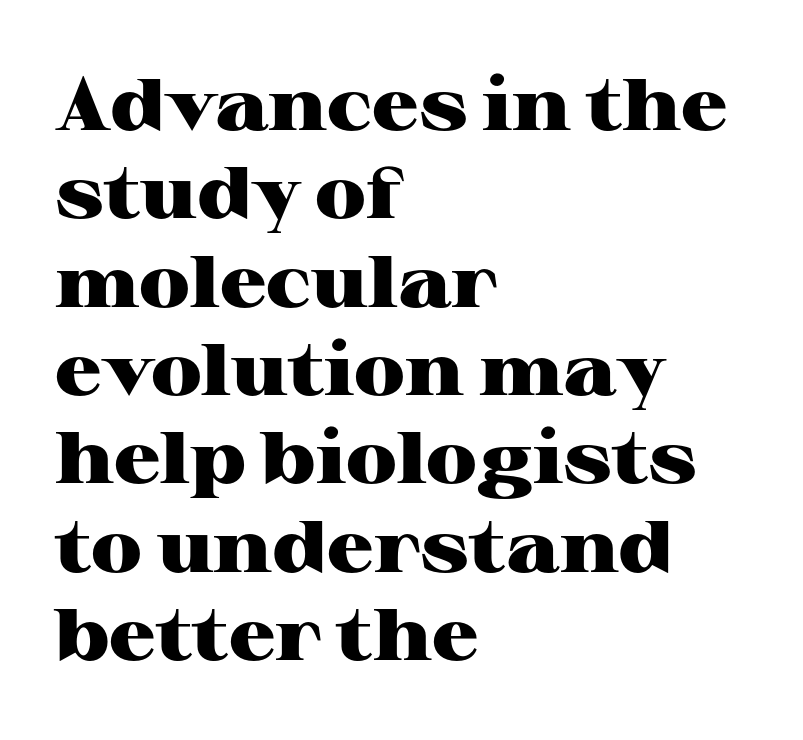
Spacing verdict: proportional, widths tailored to each character. Does the copy run flush right? No — it runs flush left. The rendering uses a bold face; every stroke is thick and dark. No extra tracking has been applied to these lines. Letters rest on an invisible, unmarked baseline. The letters carry serifs — small finishing strokes at the ends of their stems.
